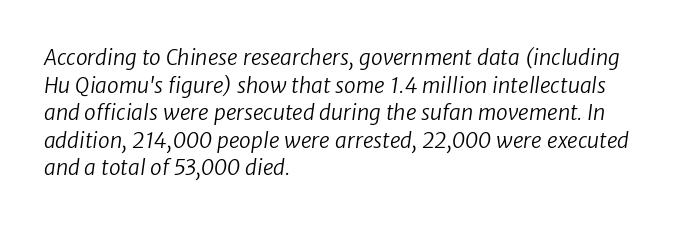
{"bold": "no", "underline": "no", "align": "left", "line_spacing": "normal", "line_spacing_ratio": 1.31, "letter_spacing": "normal", "letter_spacing_em": 0.0, "glyph_px": 21}
